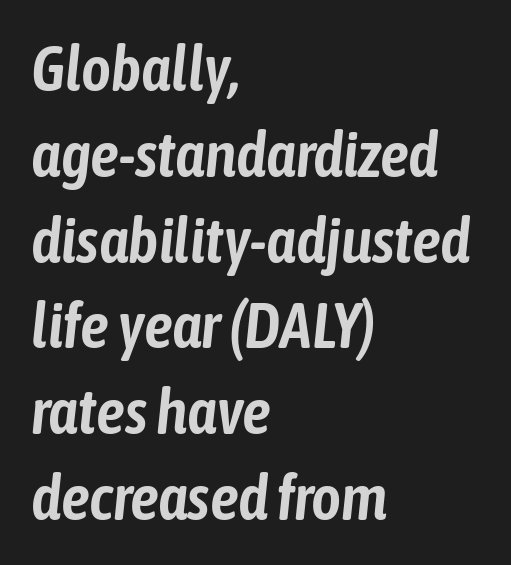
Whoever set this chose a conventional vertical rhythm. The setting favours the left margin, as ordinary paragraphs usually do. Notice how the stems are inclined rather than vertical — that's the hallmark of italics. There is no visible air inserted between adjacent glyphs.
